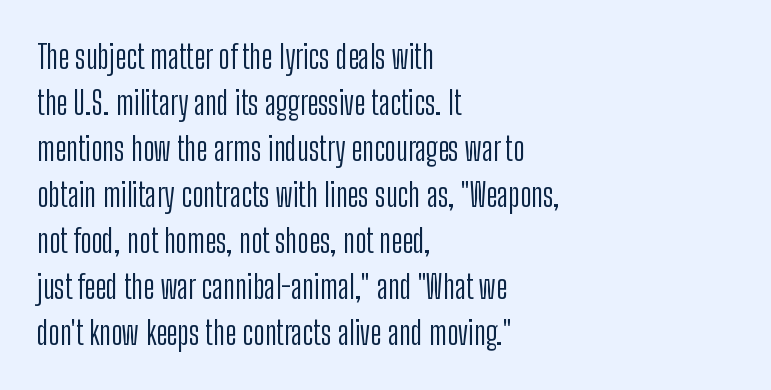
{"serif": "no", "italic": "no", "bold": "no", "weight": "light", "width": "condensed", "stroke_contrast": "low", "x_height": "medium", "monospaced": "no", "underline": "no", "align": "left", "line_spacing": "normal", "line_spacing_ratio": 1.44, "letter_spacing": "normal", "letter_spacing_em": 0.0, "glyph_px": 32}
